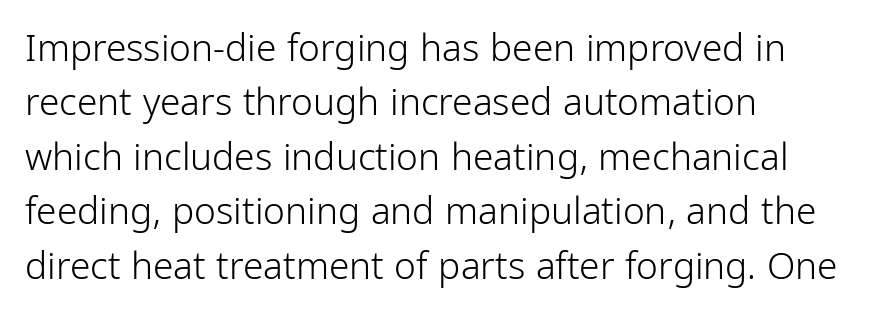
Q: Is the text bold? A: No.
Q: Is the text italic (slanted)? A: No, it is upright.
Q: Is the typeface a serif or a sans-serif typeface? A: Sans-serif.
Q: Is the text underlined? A: No.
Q: How is the paragraph aligned? A: Left-aligned.
Q: Is the spacing between letters normal or unusually wide? A: Normal.
Q: Is the spacing between lines tight, normal or loose? A: Normal.
Q: Width (condensed, normal, or wide)? A: Condensed.
Q: Stroke contrast? A: Low.
Q: x-height? A: Medium.
Q: Monospaced? A: No.
